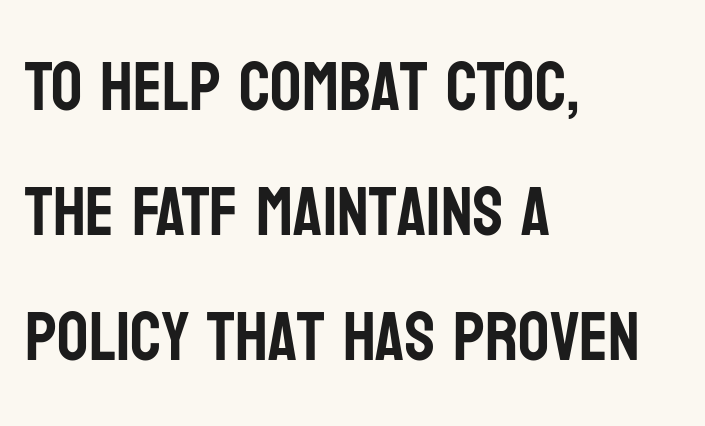
The image shows 69 px condensed sans-serif type, upright; set left-aligned, line spacing 1.81x, normal letter spacing, not underlined; low stroke contrast and a large x-height.
